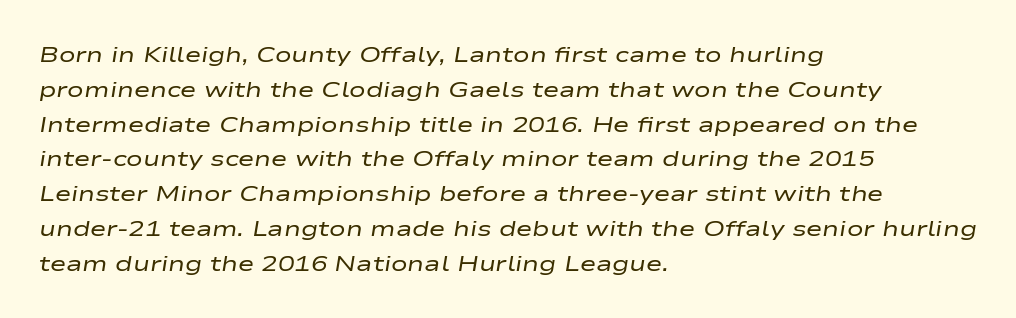
{"italic": "yes", "lean": "right", "slant_degrees": 9, "bold": "no", "underline": "no", "align": "left", "line_spacing": "normal", "line_spacing_ratio": 1.58, "letter_spacing": "normal", "letter_spacing_em": 0.0, "glyph_px": 22}
